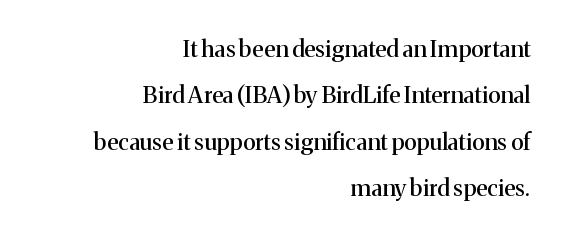
{"italic": "no", "underline": "no", "align": "right", "line_spacing": "loose", "line_spacing_ratio": 2.02, "letter_spacing": "normal", "letter_spacing_em": 0.0, "glyph_px": 23}
